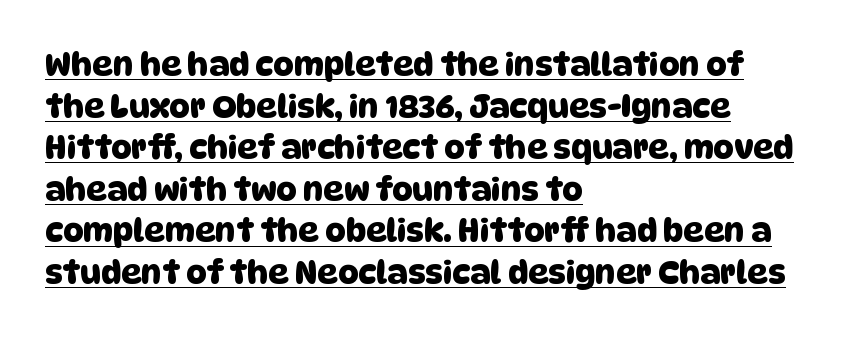
Compared with undecorated copy, this sample adds a rule below the words. The rag falls on the right side of this text block. Interline gaps are of average width in this sample. The letters advance in unequal steps, a hallmark of proportional type. A typesetter would label this face a sans. Letter spacing: default.
